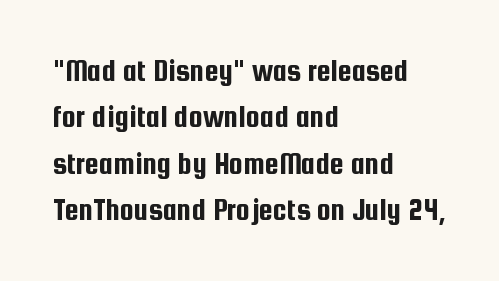
Anything drawn beneath the words? Only blank space. No italicization has been applied; the sample stays upright. The passage is arranged the way most books set body copy — flush left. The rendering shows plain stroke endings on the letterforms — a sans-serif design. Character widths vary here, with narrow letters taking less room than wide ones.
